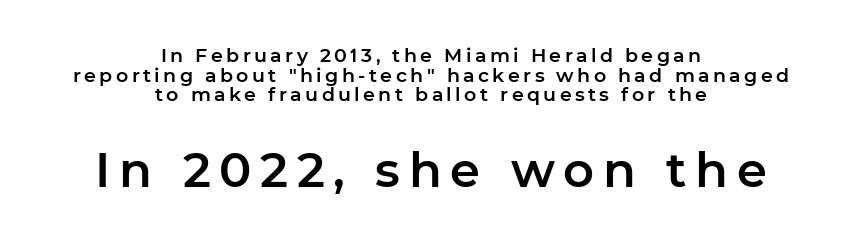
The glyphs are unaccompanied by any horizontal stroke below them. The letters advance in unequal steps, a hallmark of proportional type. The letters stand straight up with perfectly vertical stems. Bigger letters appear in the bottom chunk; the top chunk is reduced. The lines in this sample share a center point and differ in where they start and stop. The characters display no serif detailing; their extremities are plain.
